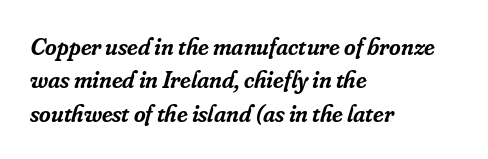
{"italic": "yes", "lean": "right", "slant_degrees": 16, "bold": "semi", "underline": "no", "align": "left", "line_spacing": "normal", "line_spacing_ratio": 1.34, "letter_spacing": "normal", "letter_spacing_em": 0.0, "glyph_px": 25}
